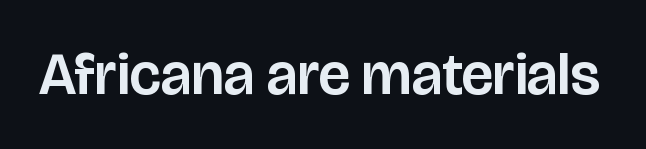
Q: Is the text italic (slanted)? A: No, it is upright.
Q: Is the typeface a serif or a sans-serif typeface? A: Sans-serif.
Q: Is the text underlined? A: No.
Q: Is the spacing between letters normal or unusually wide? A: Normal.
Q: Width (condensed, normal, or wide)? A: Normal.
Q: Stroke contrast? A: Low.
Q: x-height? A: Large.
Q: Monospaced? A: No.
